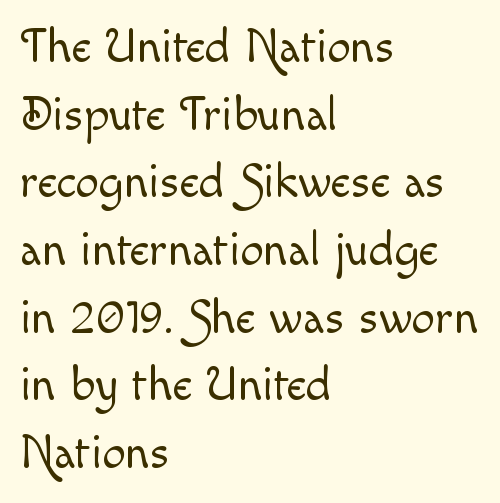
{"italic": "no", "bold": "no", "weight": "light", "width": "normal", "x_height": "small", "monospaced": "no", "underline": "no", "align": "left", "line_spacing": "normal", "line_spacing_ratio": 1.44, "letter_spacing": "normal", "letter_spacing_em": 0.0, "glyph_px": 47}
